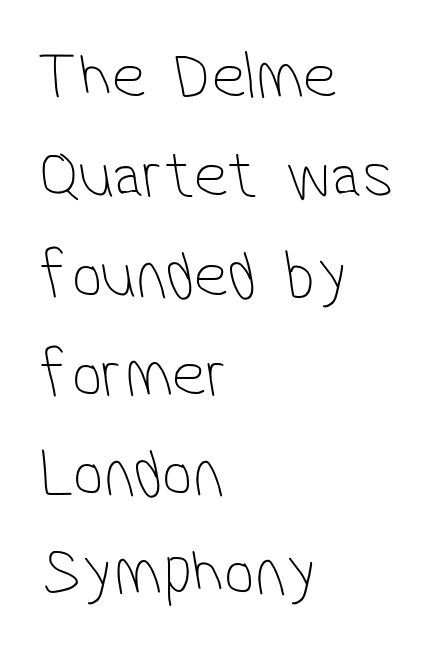
Line beginnings align vertically; line endings do not. The type is set solid horizontally, with unmodified tracking. The typeface has the unassuming heft of standard copy or less. This sample has the flowing, uneven cadence of proportional lettering. Typographically, this falls in the sans-serif category.
